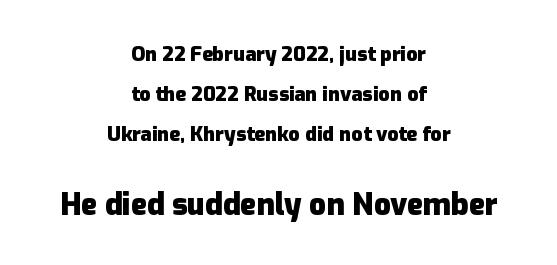
The image shows 30 px heavy sans-serif type, upright; set centered, loose line spacing (2.0x), normal letter spacing, not underlined; the second (bottom) block is 1.5x larger; low stroke contrast and a medium x-height.
